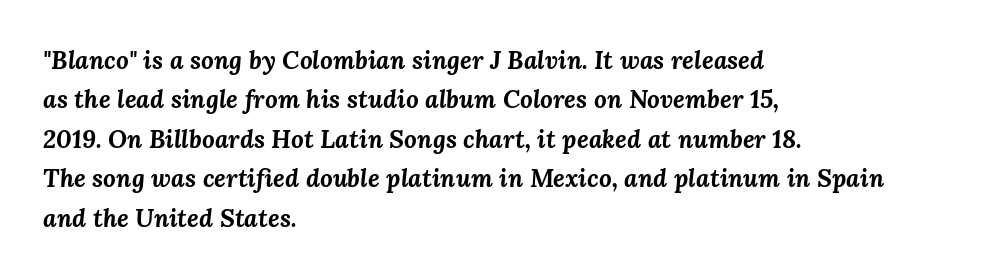
All the whitespace from short lines collects on the right. Each new line begins a customary step beneath the previous one. Clear beneath every line of the passage. This sample uses an oblique cut, with every glyph tilted off the vertical.
